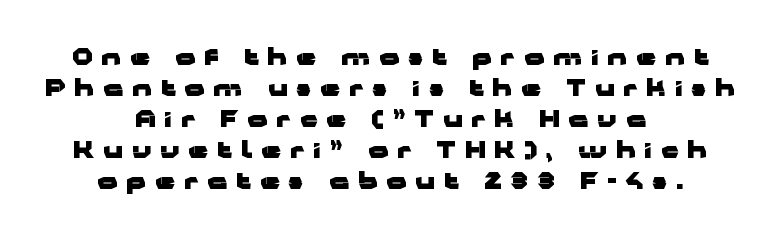
Interline gaps are of average width in this sample. Unmarked baselines from the first word to the last. The horizontal fit of the characters is loose and conspicuously gappy. Every row of glyphs is offset so its center matches the block's center. Is the type bold? Yes — the strokes are clearly thick and heavy.
